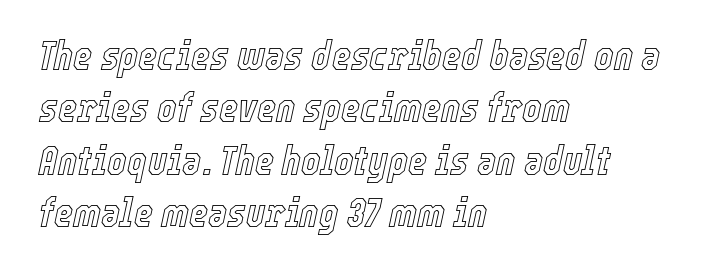
Q: Is the text italic (slanted)? A: Yes, it leans right by about 12 degrees.
Q: Is the text underlined? A: No.
Q: How is the paragraph aligned? A: Left-aligned.
Q: Is the spacing between letters normal or unusually wide? A: Normal.
Q: Is the spacing between lines tight, normal or loose? A: Normal.
Q: Width (condensed, normal, or wide)? A: Condensed.
Q: x-height? A: Medium.
Q: Monospaced? A: No.
